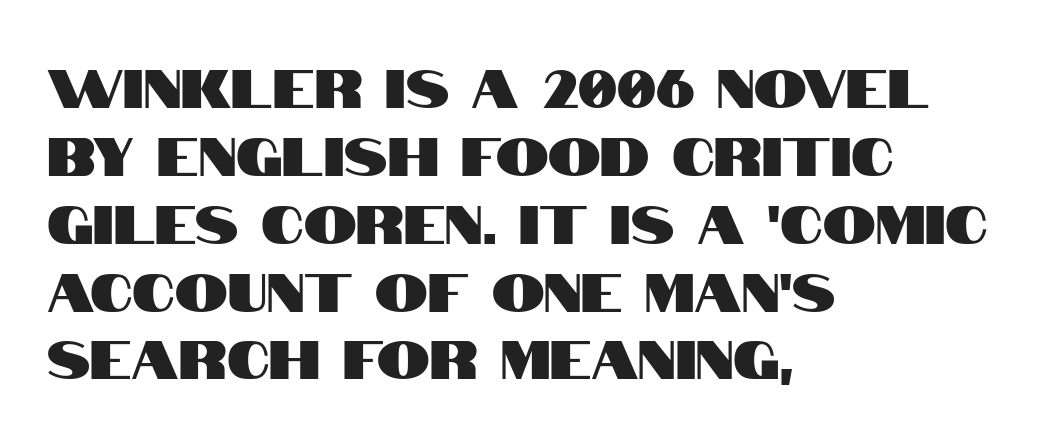
The passage shown is typeset with a sans-serif family. Does the leading feel generous? No, just average. The setting favours the left margin, as ordinary paragraphs usually do. Characters follow at the spacing the type designer built in. A bare baseline throughout the passage.
